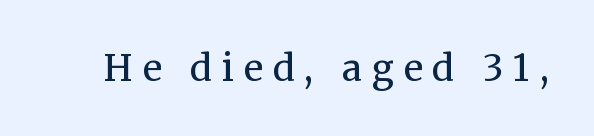
{"serif": "yes", "italic": "no", "bold": "no", "weight": "regular", "width": "normal", "stroke_contrast": "medium", "x_height": "medium", "monospaced": "no", "underline": "no", "letter_spacing": "wide", "letter_spacing_em": 0.28, "glyph_px": 36}
